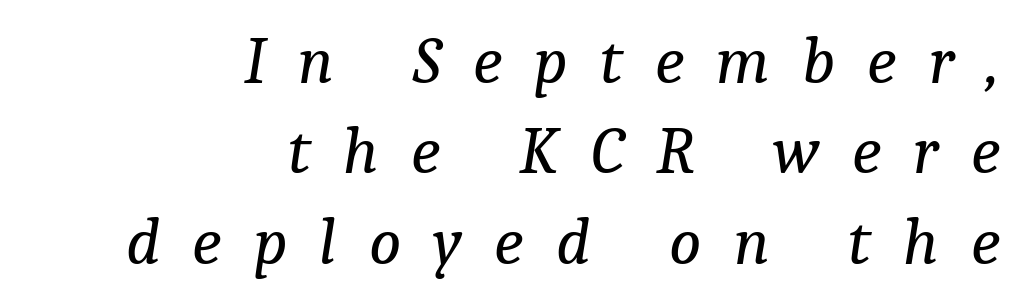
Unlike a clean sans, this face finishes its strokes with serifs. You could only call the tracking loose — the letters float apart. Compared with a typical body face, this is equally light or lighter still. The letters advance in unequal steps, a hallmark of proportional type.
